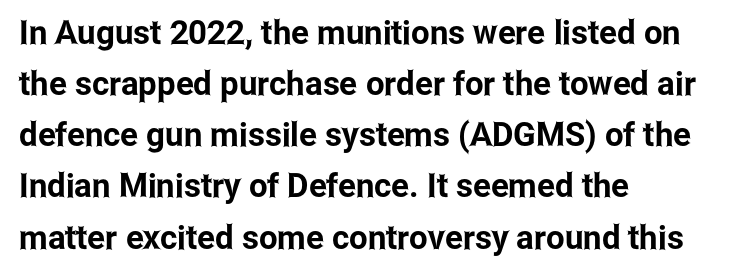
A clean baseline with only descenders dipping below it. Is the block centered? No — it sits flush against the left margin. How are the letters spaced? Ordinarily, with no added tracking. Italic: no, the glyphs are upright roman. The font family rendered here belongs to the sans-serif group.
